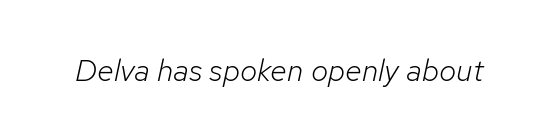
Q: Is the text bold? A: No.
Q: Is the text italic (slanted)? A: Yes, it leans right by about 12 degrees.
Q: Is the text underlined? A: No.
Q: Is the spacing between letters normal or unusually wide? A: Normal.
Q: Width (condensed, normal, or wide)? A: Normal.
Q: Stroke contrast? A: Low.
Q: x-height? A: Medium.
Q: Monospaced? A: No.
